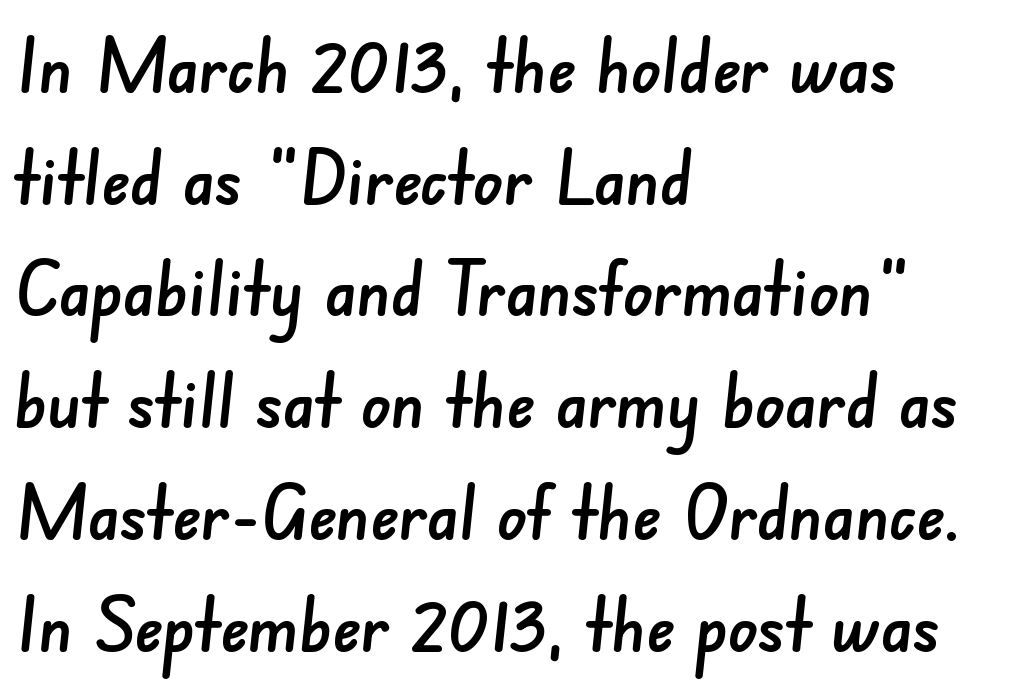
A sans-serif font was chosen for this passage. The rows are spaced the way most documents space them. This sample has the flowing, uneven cadence of proportional lettering. Students, note that the glyphs here touch the page at normal intervals. A classic flush-left, rag-right setting is used for this passage.
